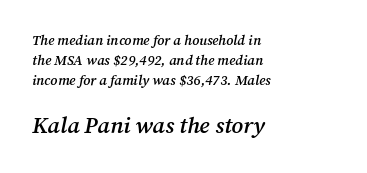
{"italic": "yes", "lean": "right", "slant_degrees": 12, "bold": "semi", "underline": "no", "align": "left", "line_spacing": "normal", "line_spacing_ratio": 1.44, "letter_spacing": "normal", "letter_spacing_em": 0.0, "larger_block": "second", "size_ratio": 1.64, "glyph_px": 23}
